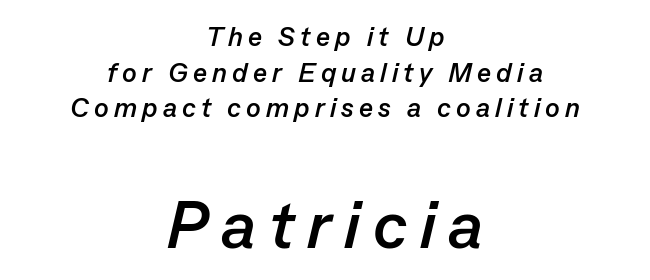
The image shows 67 px semibold type, italic (leaning right); set centered, normal line spacing (1.32x), not underlined; the second (bottom) block is 2.48x larger; low stroke contrast and a medium x-height.
